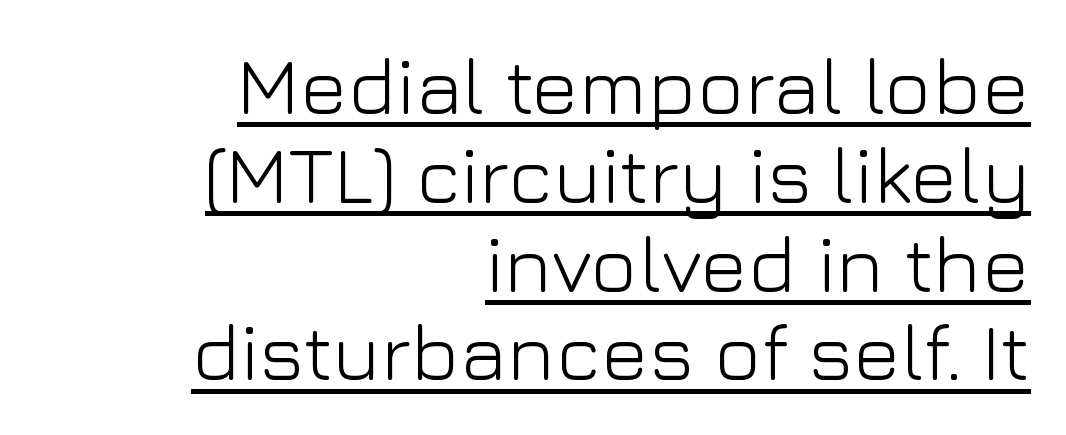
Q: Is the text bold? A: No.
Q: Is the text italic (slanted)? A: No, it is upright.
Q: Is the typeface a serif or a sans-serif typeface? A: Sans-serif.
Q: Is the text underlined? A: Yes.
Q: How is the paragraph aligned? A: Right-aligned.
Q: Is the spacing between letters normal or unusually wide? A: Normal.
Q: Is the spacing between lines tight, normal or loose? A: Tight.
Q: Width (condensed, normal, or wide)? A: Normal.
Q: Stroke contrast? A: Low.
Q: x-height? A: Medium.
Q: Monospaced? A: No.
